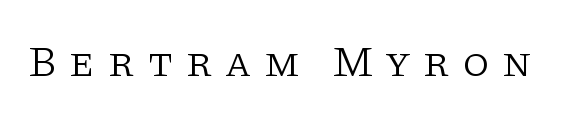
The image shows 43 px light serif type, upright; set unusually wide letter spacing (+0.29 em), not underlined; low stroke contrast and a large x-height.
